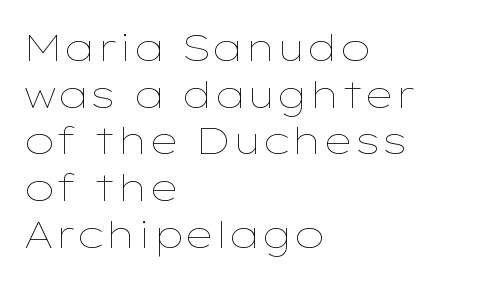
Proportional: the letters do not fall into vertical columns. Every row of glyphs begins at an identical x-position on the left. Descenders hang freely into open space. The lettering stays uniformly vertical, giving the passage a roman look. Is the letter spacing exaggerated? No — it looks like the ordinary default. Think standard paragraph weight, or any step lighter than that.
